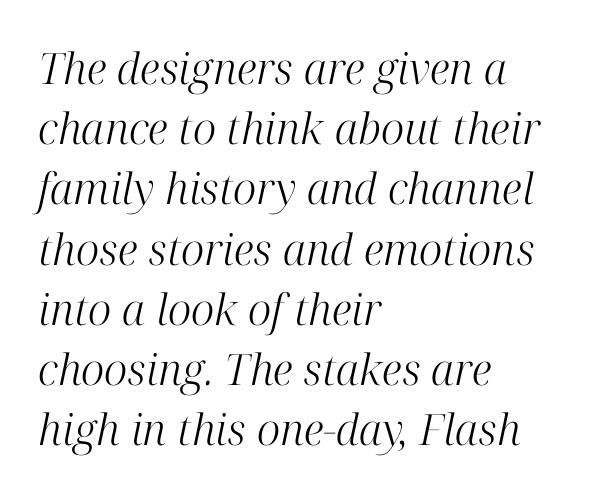
Q: Is the text bold? A: No.
Q: Is the text italic (slanted)? A: Yes, it leans right by about 12 degrees.
Q: Is the typeface a serif or a sans-serif typeface? A: Serif.
Q: Is the text underlined? A: No.
Q: How is the paragraph aligned? A: Left-aligned.
Q: Is the spacing between letters normal or unusually wide? A: Normal.
Q: Is the spacing between lines tight, normal or loose? A: Normal.
Q: Width (condensed, normal, or wide)? A: Normal.
Q: Stroke contrast? A: High.
Q: x-height? A: Medium.
Q: Monospaced? A: No.
